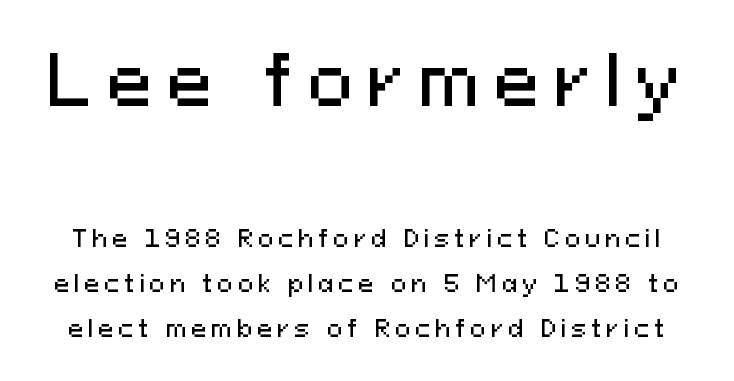
{"serif": "no", "italic": "no", "width": "normal", "stroke_contrast": "medium", "x_height": "medium", "monospaced": "no", "underline": "no", "line_spacing": "loose", "line_spacing_ratio": 1.94, "letter_spacing": "wide", "letter_spacing_em": 0.21, "larger_block": "first", "size_ratio": 2.96, "glyph_px": 68}
